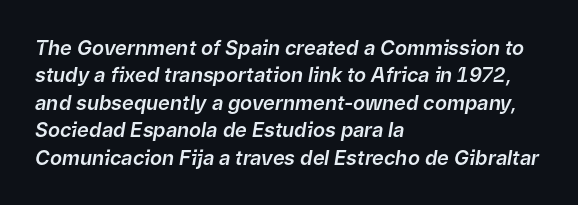
Quick note: underline off. The passage shown has conventional tracking throughout. Is the type slanted? Yes — the strokes lean at a clear angle. The lines are quadded left.
